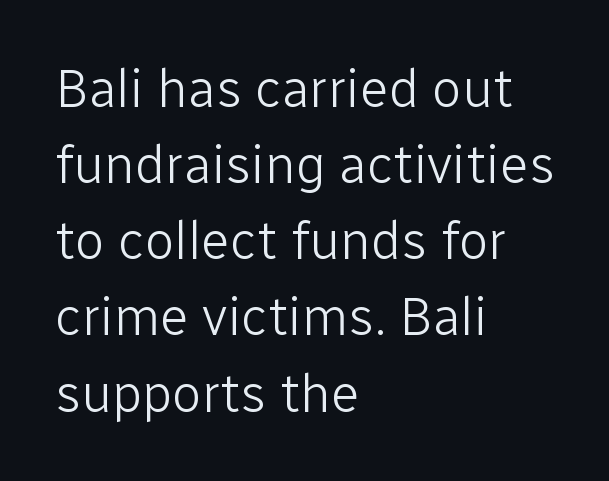
Q: Is the text bold? A: No.
Q: Is the text italic (slanted)? A: No, it is upright.
Q: Is the typeface a serif or a sans-serif typeface? A: Sans-serif.
Q: Is the text underlined? A: No.
Q: How is the paragraph aligned? A: Left-aligned.
Q: Is the spacing between letters normal or unusually wide? A: Normal.
Q: Is the spacing between lines tight, normal or loose? A: Normal.
Q: Width (condensed, normal, or wide)? A: Normal.
Q: Stroke contrast? A: Low.
Q: x-height? A: Medium.
Q: Monospaced? A: No.
